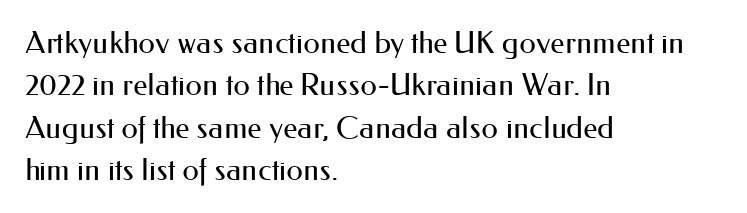
Q: Is the text bold? A: No.
Q: Is the text italic (slanted)? A: No, it is upright.
Q: Is the typeface a serif or a sans-serif typeface? A: Sans-serif.
Q: Is the text underlined? A: No.
Q: How is the paragraph aligned? A: Left-aligned.
Q: Is the spacing between letters normal or unusually wide? A: Normal.
Q: Is the spacing between lines tight, normal or loose? A: Normal.
Q: Width (condensed, normal, or wide)? A: Normal.
Q: Stroke contrast? A: Medium.
Q: x-height? A: Small.
Q: Monospaced? A: No.
